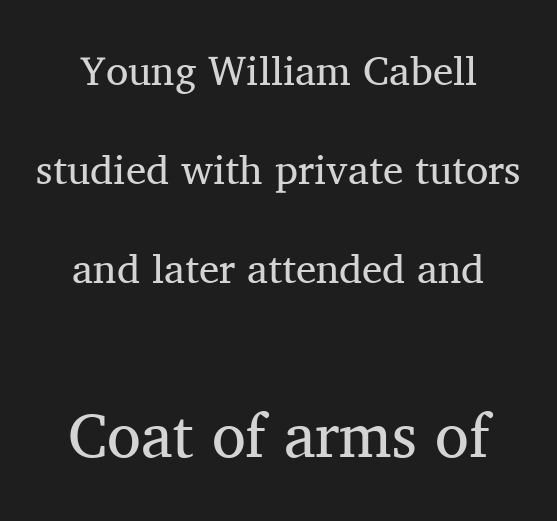
The image shows 62 px regular-weight serif type, upright; set centered, loose line spacing (2.42x), normal letter spacing, not underlined; the second (bottom) block is 1.51x larger; medium stroke contrast and a medium x-height.
